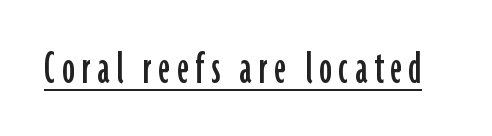
Q: Is the text italic (slanted)? A: No, it is upright.
Q: Is the typeface a serif or a sans-serif typeface? A: Sans-serif.
Q: Is the text underlined? A: Yes.
Q: Width (condensed, normal, or wide)? A: Condensed.
Q: Stroke contrast? A: Low.
Q: x-height? A: Medium.
Q: Monospaced? A: No.
